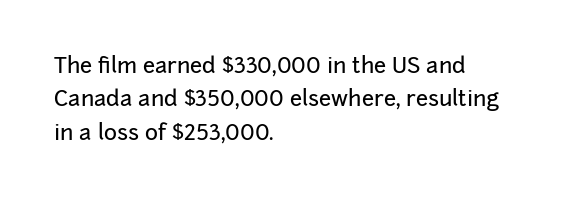
{"italic": "no", "underline": "no", "align": "left", "line_spacing": "normal", "line_spacing_ratio": 1.52, "letter_spacing": "normal", "letter_spacing_em": 0.0, "glyph_px": 22}
